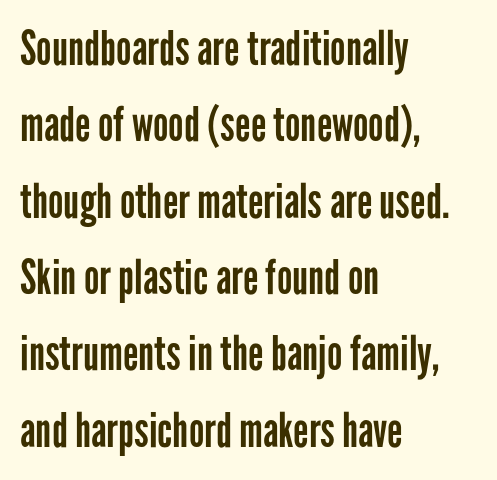
The image shows 48 px regular-weight, condensed sans-serif type, upright; set left-aligned, normal line spacing (1.59x), normal letter spacing, not underlined; low stroke contrast and a medium x-height.
